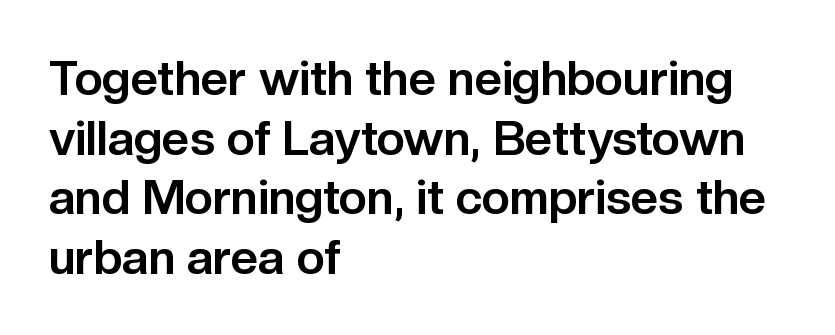
The image shows 48 px bold sans-serif type, upright; set left-aligned, line spacing 1.24x, normal letter spacing, not underlined; low stroke contrast and a medium x-height.
